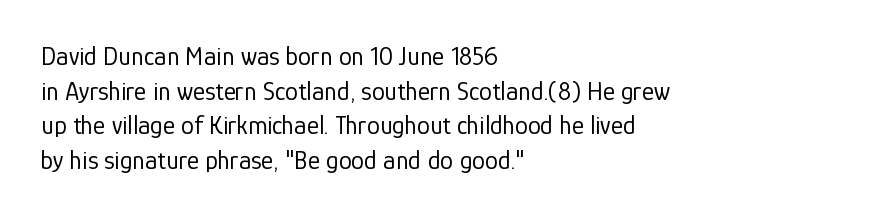
{"italic": "no", "bold": "no", "underline": "no", "align": "left", "line_spacing": "normal", "line_spacing_ratio": 1.33, "letter_spacing": "normal", "letter_spacing_em": 0.0, "glyph_px": 26}
